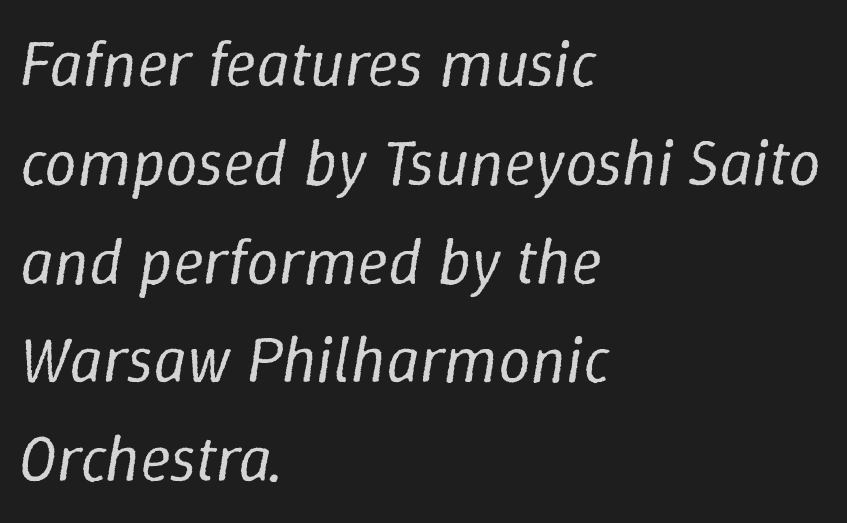
Q: Is the text bold? A: No.
Q: Is the text italic (slanted)? A: Yes, it leans right by about 9 degrees.
Q: Is the text underlined? A: No.
Q: How is the paragraph aligned? A: Left-aligned.
Q: Is the spacing between letters normal or unusually wide? A: Normal.
Q: Is the spacing between lines tight, normal or loose? A: Normal.
Q: Width (condensed, normal, or wide)? A: Normal.
Q: Stroke contrast? A: Low.
Q: x-height? A: Medium.
Q: Monospaced? A: No.
